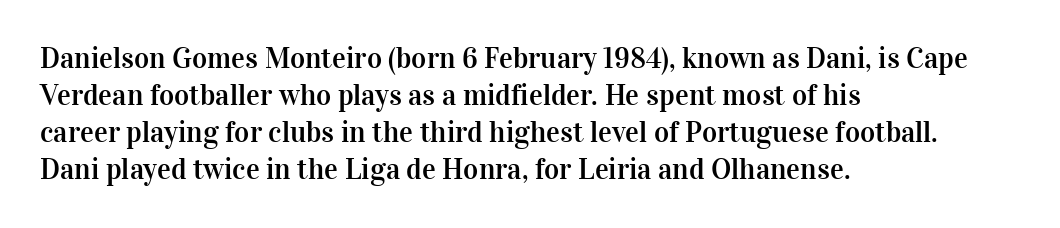
The image shows 29 px serif type, upright; set left-aligned, normal line spacing (1.28x), normal letter spacing, not underlined; high stroke contrast and a medium x-height.
